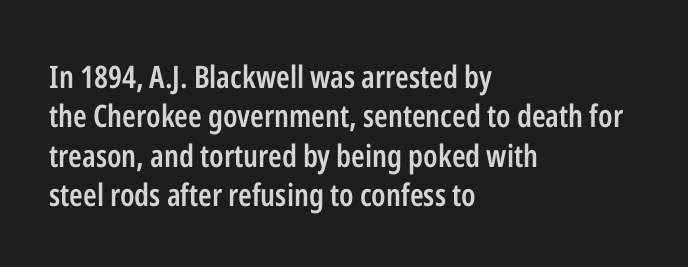
Posture: upright roman. The letters advance in unequal steps, a hallmark of proportional type. Every row of glyphs begins at an identical x-position on the left. What's the leading like? Ordinary, nothing unusual.
